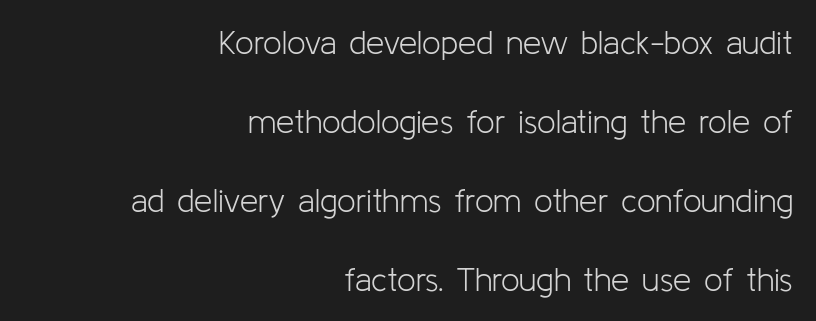
Q: Is the text bold? A: No.
Q: Is the text italic (slanted)? A: No, it is upright.
Q: Is the typeface a serif or a sans-serif typeface? A: Sans-serif.
Q: Is the text underlined? A: No.
Q: How is the paragraph aligned? A: Right-aligned.
Q: Is the spacing between letters normal or unusually wide? A: Normal.
Q: Is the spacing between lines tight, normal or loose? A: Loose.
Q: Width (condensed, normal, or wide)? A: Normal.
Q: Stroke contrast? A: Low.
Q: x-height? A: Medium.
Q: Monospaced? A: No.
